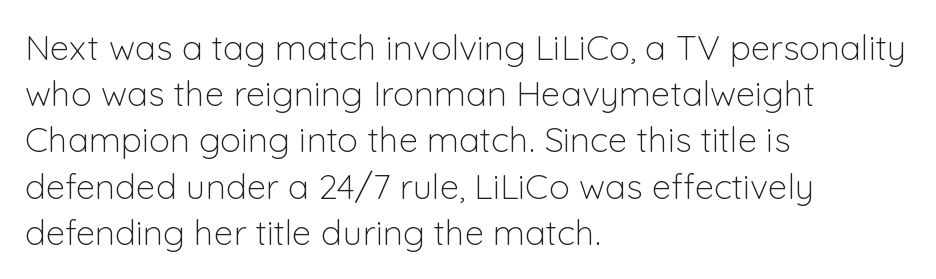
Q: Is the text bold? A: No.
Q: Is the text italic (slanted)? A: No, it is upright.
Q: Is the typeface a serif or a sans-serif typeface? A: Sans-serif.
Q: Is the text underlined? A: No.
Q: How is the paragraph aligned? A: Left-aligned.
Q: Is the spacing between letters normal or unusually wide? A: Normal.
Q: Is the spacing between lines tight, normal or loose? A: Normal.
Q: Width (condensed, normal, or wide)? A: Normal.
Q: Stroke contrast? A: Low.
Q: x-height? A: Medium.
Q: Monospaced? A: No.
